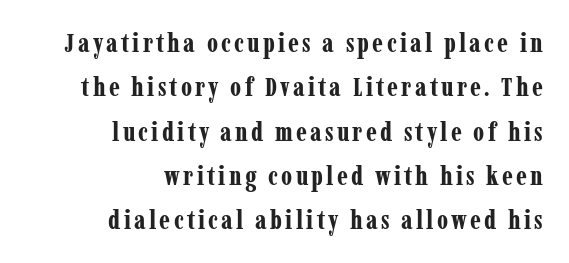
The image shows 27 px bold type, upright; set right-aligned, normal line spacing (1.64x), not underlined.
